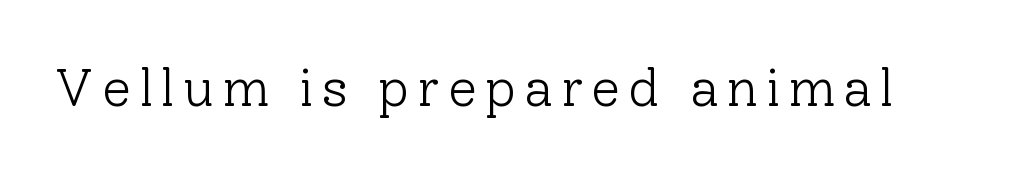
{"serif": "yes", "italic": "no", "bold": "no", "weight": "light", "width": "normal", "stroke_contrast": "low", "x_height": "medium", "monospaced": "no", "underline": "no", "glyph_px": 53}
